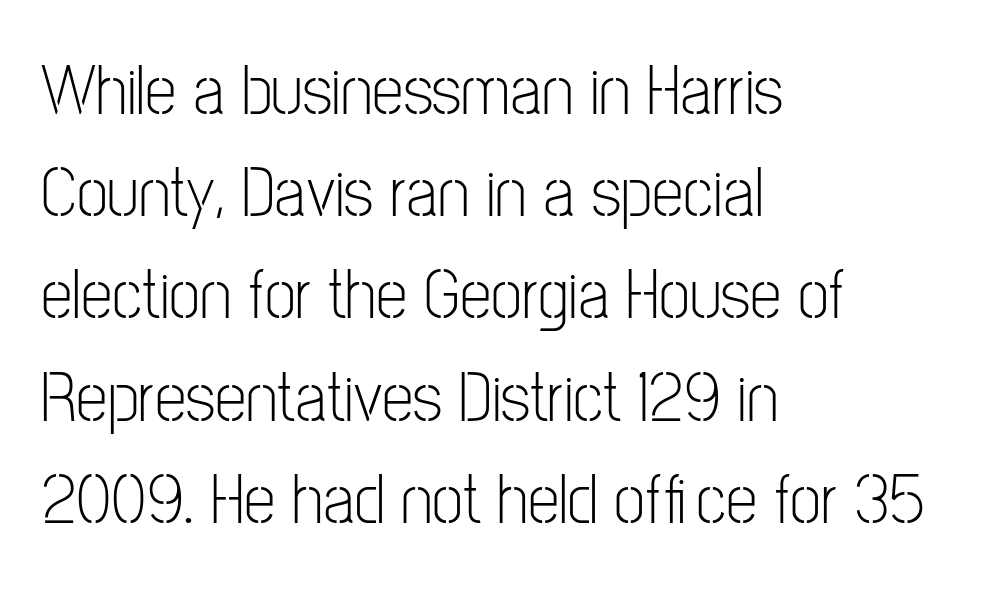
{"serif": "no", "italic": "no", "bold": "no", "weight": "light", "width": "condensed", "stroke_contrast": "low", "x_height": "medium", "monospaced": "no", "underline": "no", "align": "left", "line_spacing": "normal", "line_spacing_ratio": 1.44, "letter_spacing": "normal", "letter_spacing_em": 0.0, "glyph_px": 71}
